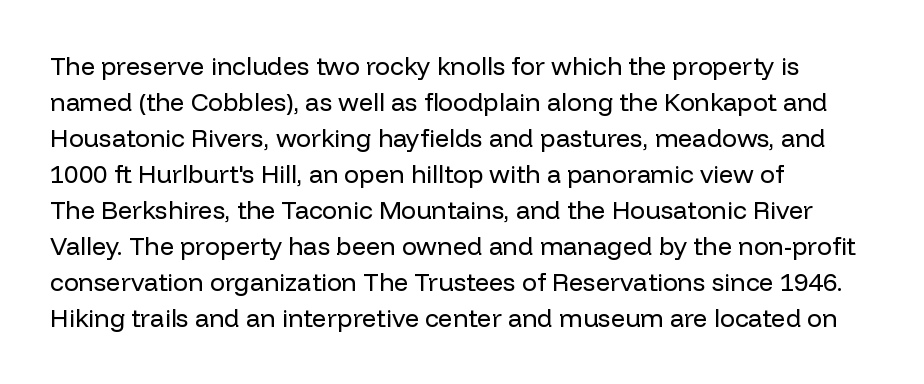
The rendering anchors every line to the left-hand side. Words appear dense and cohesive because spacing is normal. Does the leading feel generous? No, just average. A quiet, ordinary-to-light weight characterises the typeface.
